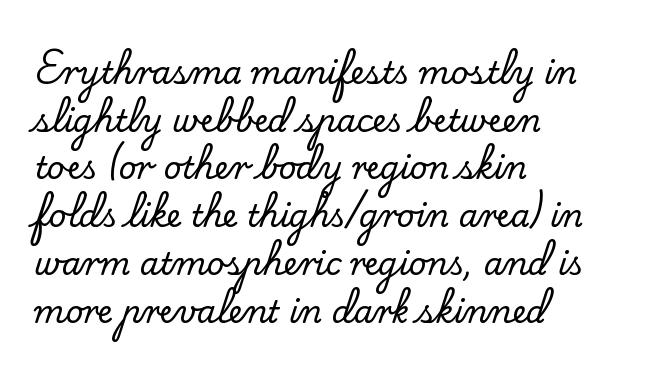
Q: Is the text italic (slanted)? A: Yes.
Q: Is the typeface a serif or a sans-serif typeface? A: Serif.
Q: Is the text underlined? A: No.
Q: How is the paragraph aligned? A: Left-aligned.
Q: Is the spacing between letters normal or unusually wide? A: Normal.
Q: Is the spacing between lines tight, normal or loose? A: Normal.
Q: Width (condensed, normal, or wide)? A: Normal.
Q: Stroke contrast? A: Low.
Q: x-height? A: Small.
Q: Monospaced? A: No.
